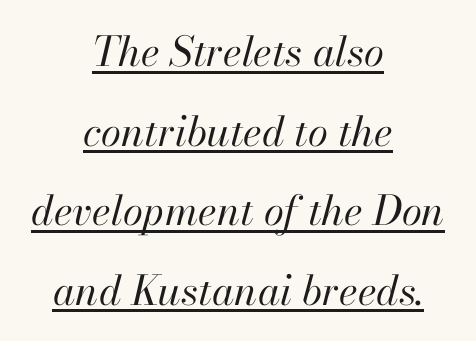
Q: Is the text bold? A: No.
Q: Is the text italic (slanted)? A: Yes, it leans right by about 13 degrees.
Q: Is the text underlined? A: Yes.
Q: How is the paragraph aligned? A: Centered.
Q: Is the spacing between letters normal or unusually wide? A: Normal.
Q: Is the spacing between lines tight, normal or loose? A: Loose.
Q: Width (condensed, normal, or wide)? A: Normal.
Q: Stroke contrast? A: High.
Q: x-height? A: Small.
Q: Monospaced? A: No.
